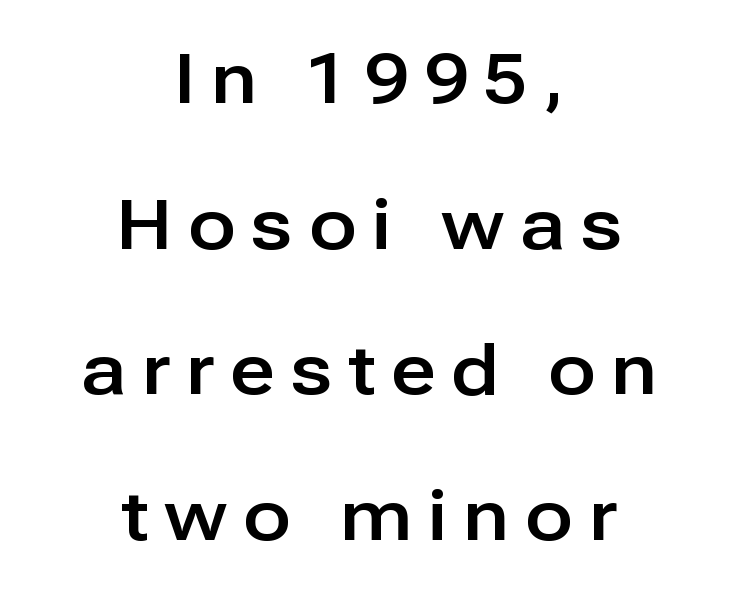
The image shows 70 px sans-serif type, upright; set centered, loose line spacing (2.08x), unusually wide letter spacing (+0.23 em), not underlined; low stroke contrast and a medium x-height.
